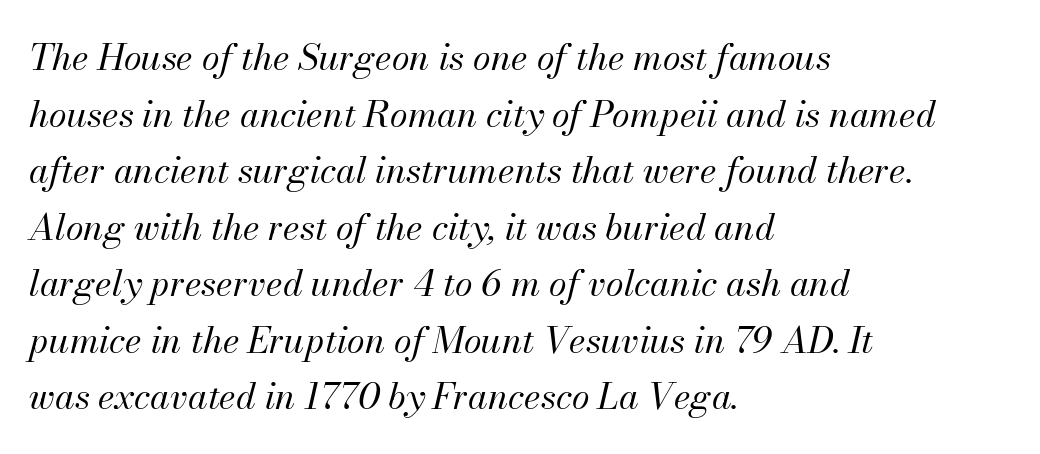
Spacing verdict: proportional, widths tailored to each character. The whole block is typeset with a tilt. The passage shown stacks its lines at a standard gap. Only glyphs here, with clear space below each row.
